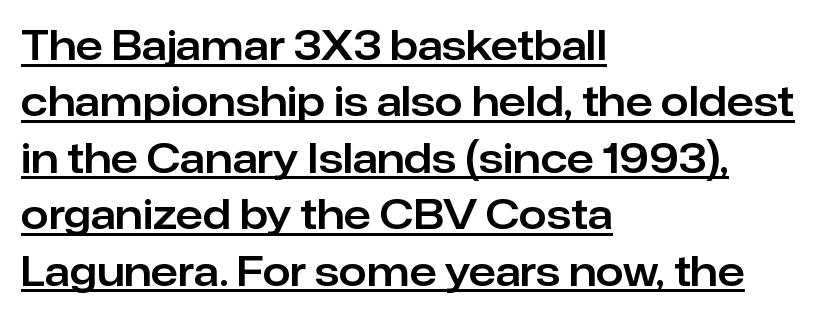
Has an underline been added? It has. These lines sit exactly where default settings would place them. Spacing verdict: proportional, widths tailored to each character. You could call the tracking neutral — neither tight nor loose. Posture: straight, roman, zero tilt. Note: no serifs on the glyphs.
